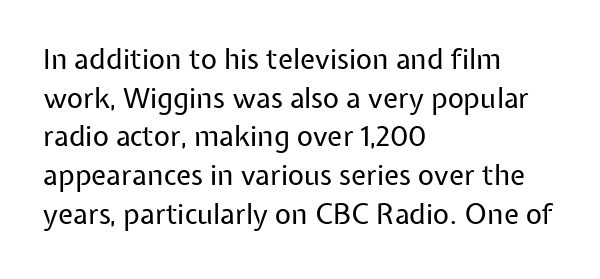
{"serif": "no", "italic": "no", "bold": "no", "weight": "regular", "width": "normal", "stroke_contrast": "low", "x_height": "medium", "monospaced": "no", "underline": "no", "align": "left", "line_spacing": "normal", "line_spacing_ratio": 1.38, "letter_spacing": "normal", "letter_spacing_em": 0.0, "glyph_px": 28}
